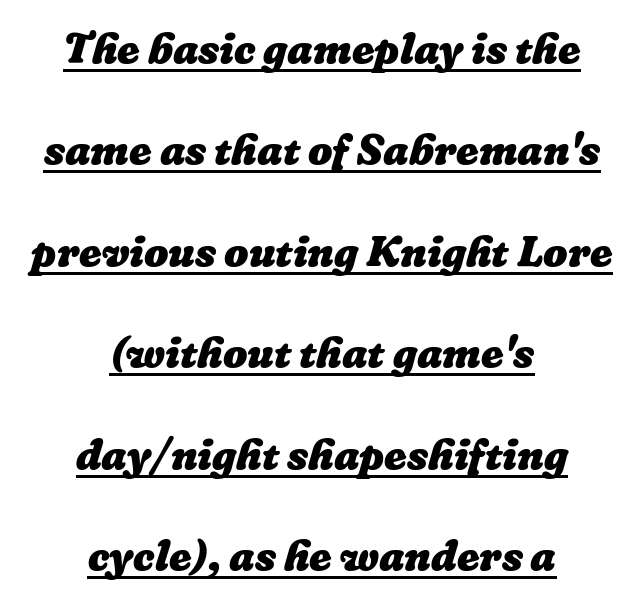
The image shows 43 px heavy type; set centered, loose line spacing (2.36x), normal letter spacing, underlined; low stroke contrast and a medium x-height.
